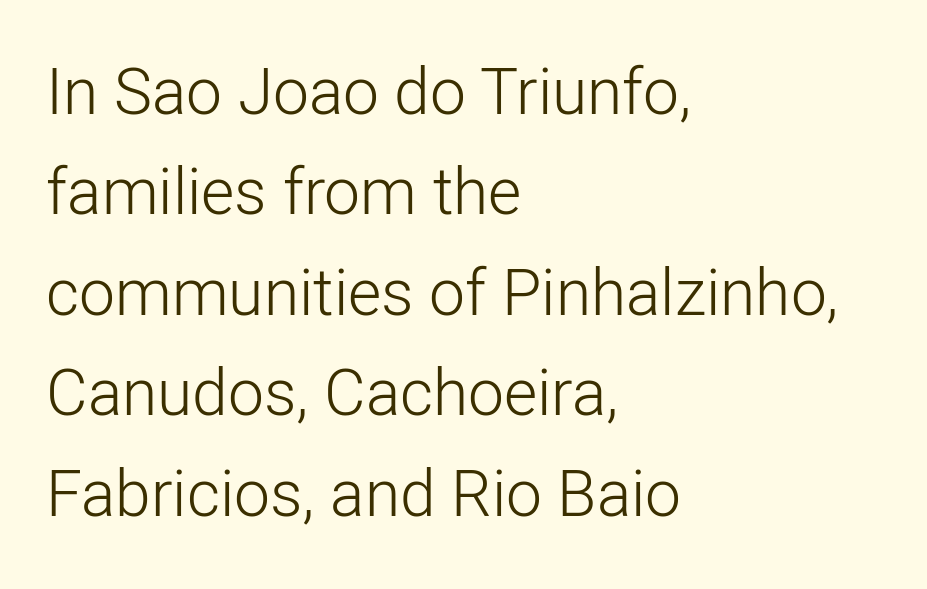
The image shows 64 px light sans-serif type, upright; set left-aligned, normal line spacing (1.57x), normal letter spacing, not underlined; low stroke contrast and a medium x-height.
